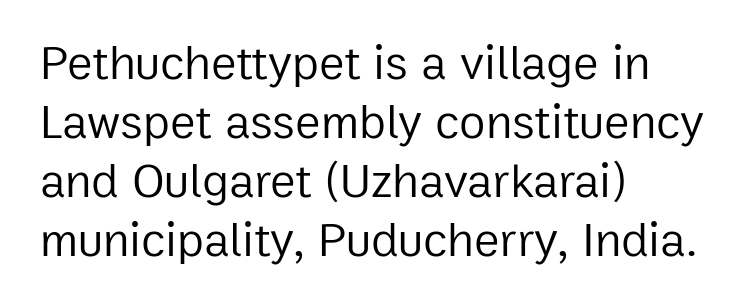
{"serif": "no", "italic": "no", "bold": "no", "weight": "regular", "width": "normal", "stroke_contrast": "low", "x_height": "medium", "monospaced": "no", "underline": "no", "align": "left", "line_spacing_ratio": 1.23, "letter_spacing": "normal", "letter_spacing_em": 0.0, "glyph_px": 48}
